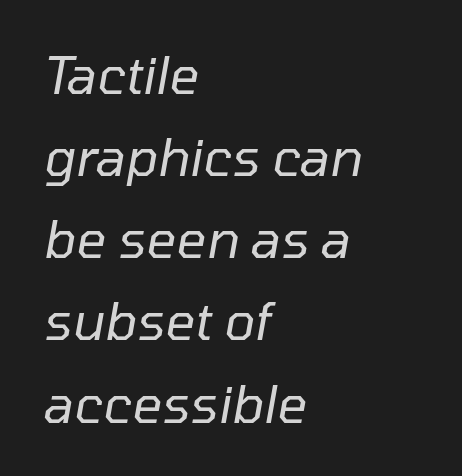
Successive baselines arrive at the customary interval. A typesetter would mark this as italic. The lines in this sample share a left origin and differ only in where they stop. The face used here is proportionally spaced, like ordinary book or web type.
